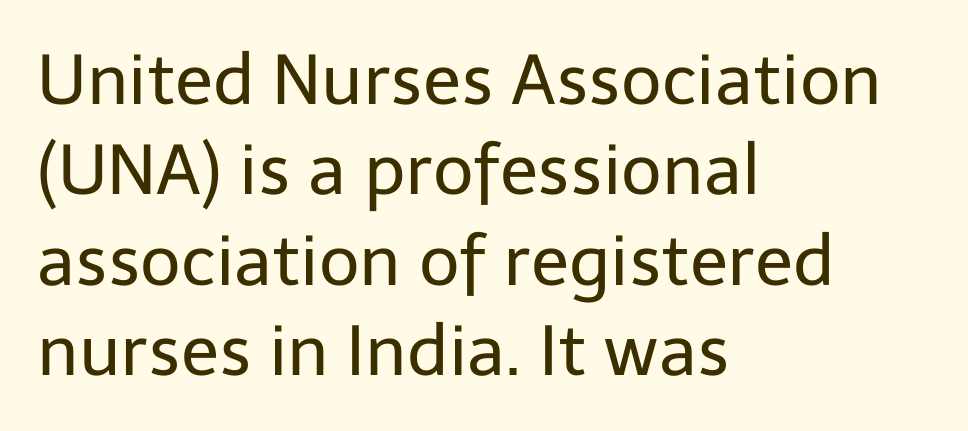
The image shows 70 px regular-weight sans-serif type, upright; set left-aligned, normal line spacing (1.29x), normal letter spacing, not underlined; low stroke contrast and a medium x-height.
